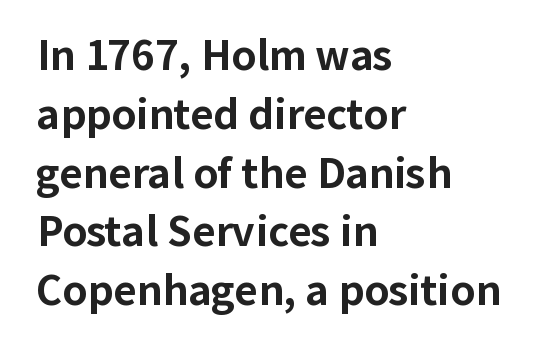
The image shows 40 px bold sans-serif type, upright; set left-aligned, normal line spacing (1.47x), normal letter spacing, not underlined; low stroke contrast and a medium x-height.
